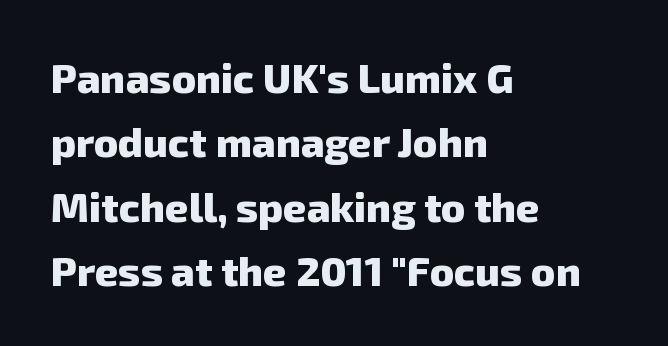
The space between consecutive lines is moderate. The rendering anchors every line to the left-hand side. Is the letter spacing exaggerated? No — it looks like the ordinary default. Emphasis by weight is at full strength: bold. The letters advance in unequal steps, a hallmark of proportional type. The font family rendered here belongs to the sans-serif group.
